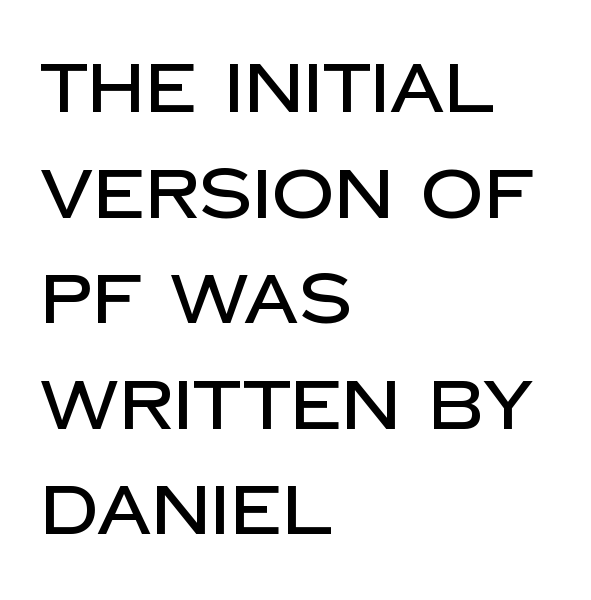
A normal amount of white space separates one row of letters from the next. Underline: absent. Unlike a traditional serif, this face leaves its strokes unadorned. Is the letter spacing exaggerated? No — it looks like the ordinary default. Looks like regular typesetting: each glyph gets only the width it needs. Horizontal alignment here is leftward, the default for most running prose.
